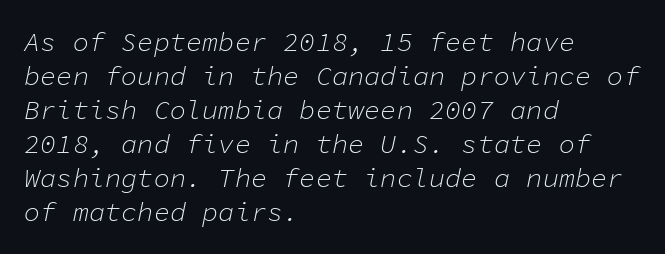
{"italic": "yes", "lean": "right", "slant_degrees": 11, "bold": "no", "underline": "no", "align": "left", "line_spacing": "normal", "line_spacing_ratio": 1.26, "letter_spacing": "normal", "letter_spacing_em": 0.0, "glyph_px": 27}
